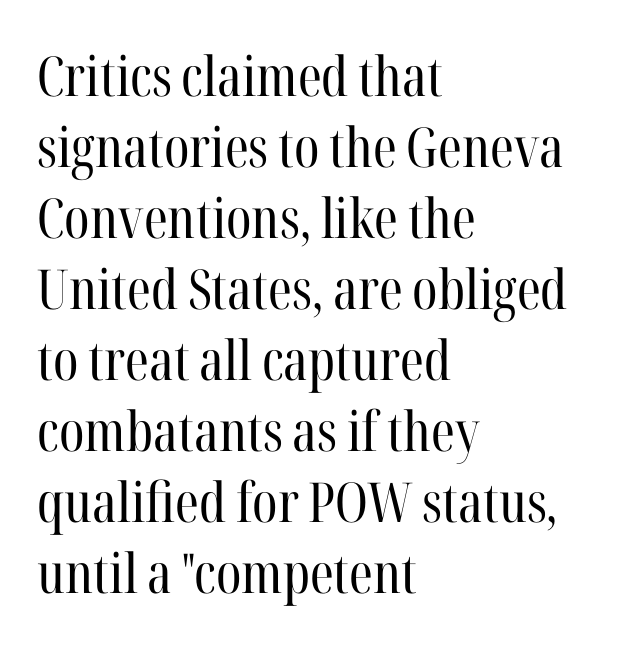
Q: Is the text bold? A: No.
Q: Is the text italic (slanted)? A: No, it is upright.
Q: Is the typeface a serif or a sans-serif typeface? A: Serif.
Q: Is the text underlined? A: No.
Q: How is the paragraph aligned? A: Left-aligned.
Q: Is the spacing between letters normal or unusually wide? A: Normal.
Q: Is the spacing between lines tight, normal or loose? A: Normal.
Q: Width (condensed, normal, or wide)? A: Condensed.
Q: Stroke contrast? A: High.
Q: x-height? A: Medium.
Q: Monospaced? A: No.
